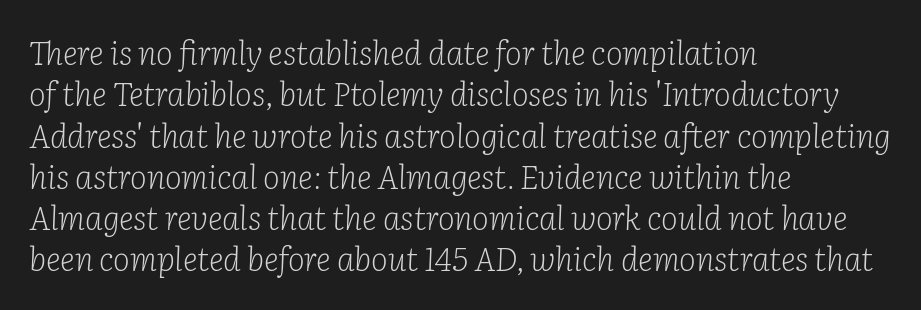
Q: Is the text bold? A: No.
Q: Is the text italic (slanted)? A: Yes, it leans right by about 2 degrees.
Q: Is the typeface a serif or a sans-serif typeface? A: Serif.
Q: Is the text underlined? A: No.
Q: How is the paragraph aligned? A: Left-aligned.
Q: Is the spacing between letters normal or unusually wide? A: Normal.
Q: Is the spacing between lines tight, normal or loose? A: Normal.
Q: Width (condensed, normal, or wide)? A: Normal.
Q: Stroke contrast? A: Low.
Q: x-height? A: Medium.
Q: Monospaced? A: No.
